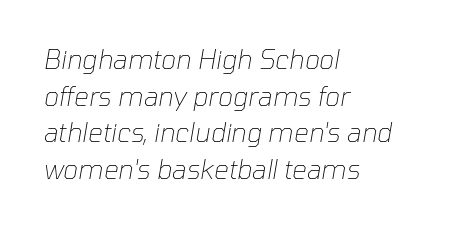
Q: Is the text bold? A: No.
Q: Is the text italic (slanted)? A: Yes, it leans right by about 10 degrees.
Q: Is the text underlined? A: No.
Q: How is the paragraph aligned? A: Left-aligned.
Q: Is the spacing between letters normal or unusually wide? A: Normal.
Q: Is the spacing between lines tight, normal or loose? A: Normal.
